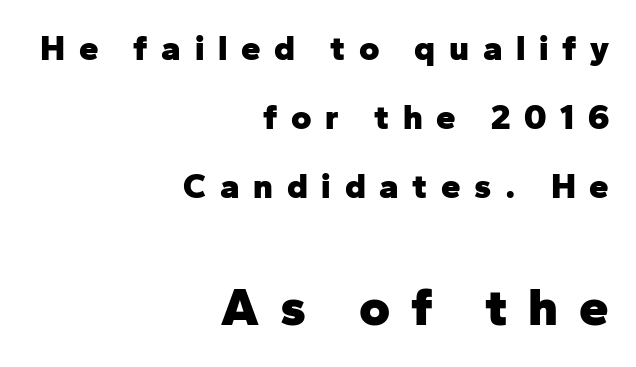
Letterform terminals end flat and unadorned throughout the passage. Heavy-handed strokes throughout: this text is bold. This is roman type, the default non-slanted kind. Substantial extra tracking has been applied to these lines.
